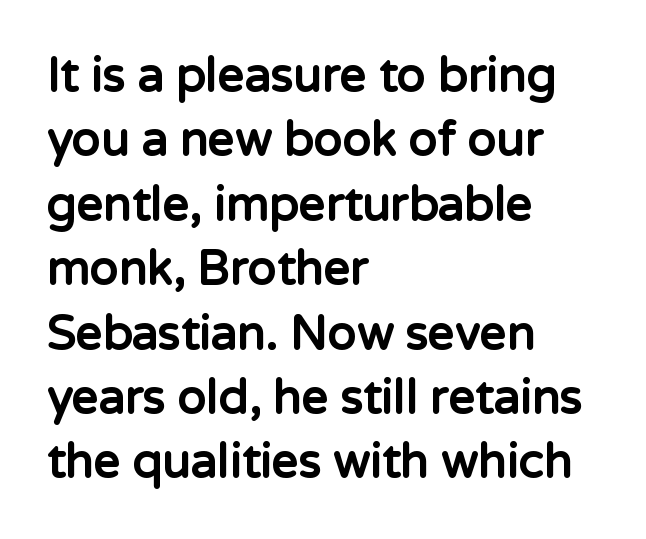
Designer's note — italics off, roman on. This rendering leaves character spacing at its baseline value. Each letter keeps its own natural width here, so spacing adapts to shape. Chunky letters — that's bold for sure. Typeset ragged right — the left edge is the straight one.
